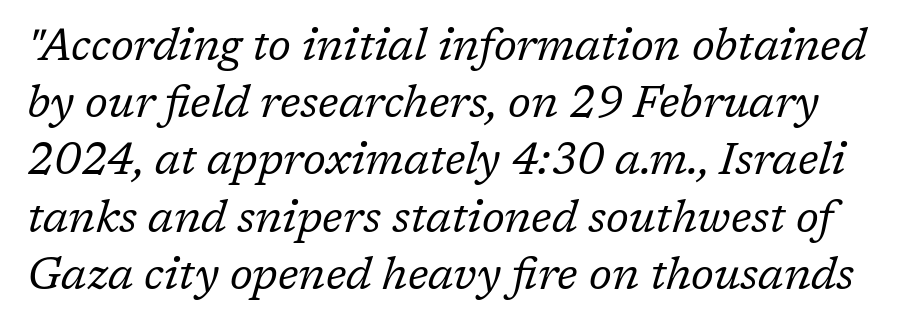
The image shows 44 px regular-weight serif type, italic (leaning right); set normal line spacing (1.3x), normal letter spacing, not underlined; low stroke contrast and a medium x-height.
